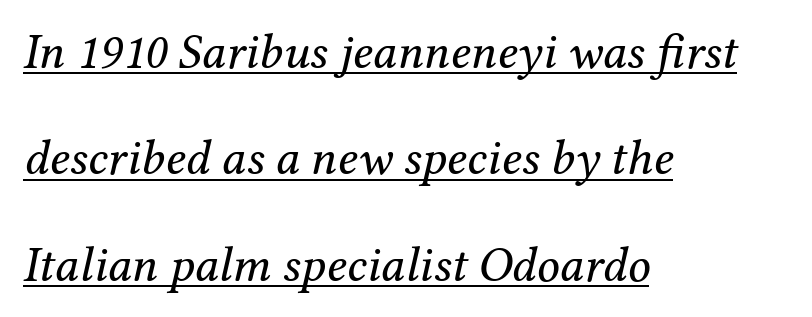
These lines keep a tight, regular rhythm from letter to letter. No chunkiness to these letters — they're not bold. Type style note: has serifs. The specimen includes a rule beneath the text block's lines. All the whitespace from short lines collects on the right.
